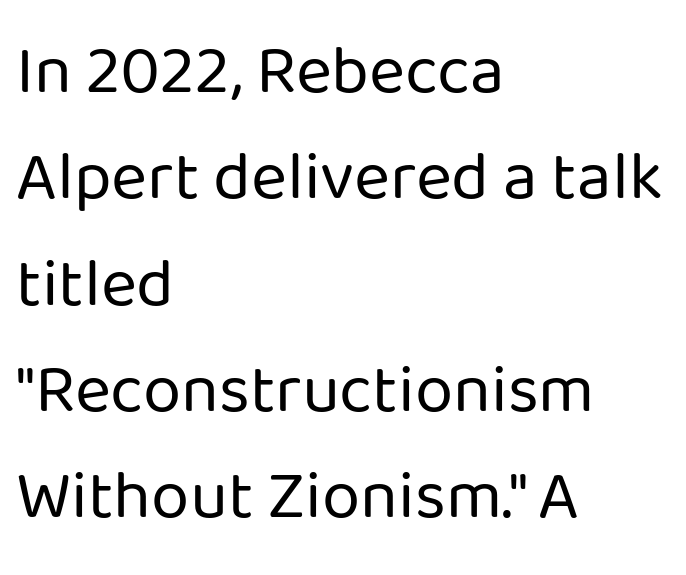
{"serif": "no", "italic": "no", "bold": "no", "weight": "regular", "width": "normal", "stroke_contrast": "low", "x_height": "medium", "monospaced": "no", "underline": "no", "align": "left", "line_spacing": "normal", "line_spacing_ratio": 1.54, "letter_spacing": "normal", "letter_spacing_em": 0.0, "glyph_px": 69}
